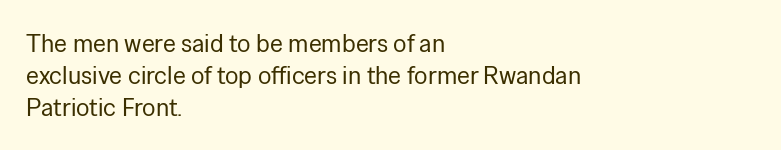
Glance below the letters and you will spot only blank space. The weight tops out at a normal text grade. Teacher's note: observe the even left margin — that is flush-left alignment. Interline gaps are of average width in this sample. In terms of posture, this sample is upright.
